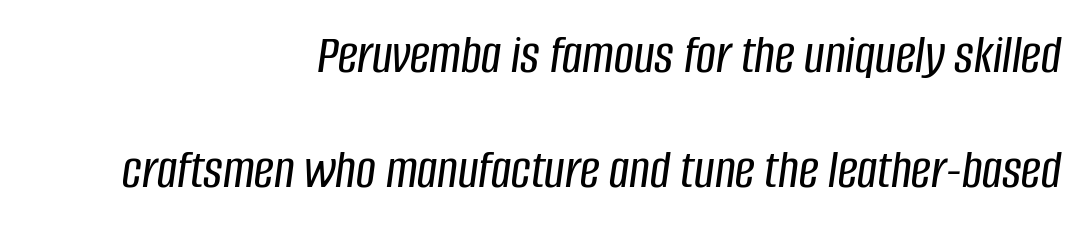
The image shows 55 px condensed type, italic (leaning right); set right-aligned, loose line spacing (2.09x), normal letter spacing, not underlined; low stroke contrast and a large x-height.
